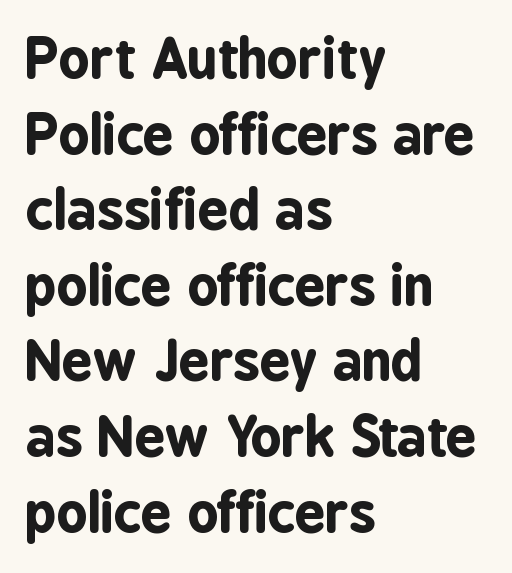
The image shows 54 px bold, condensed sans-serif type, upright; set left-aligned, normal line spacing (1.4x), normal letter spacing, not underlined; low stroke contrast and a medium x-height.
